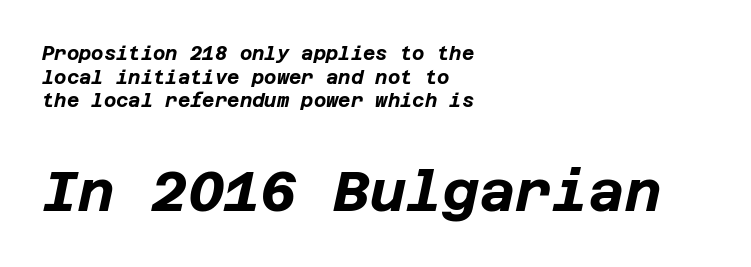
The image shows 56 px bold type, italic (leaning right); set left-aligned, normal line spacing (1.25x), normal letter spacing, not underlined; the second (bottom) block is 2.95x larger; low stroke contrast and a large x-height.
